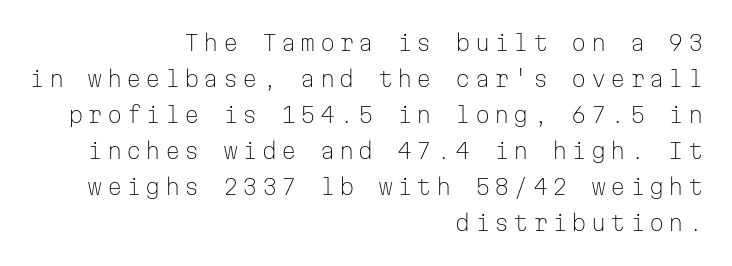
{"italic": "no", "bold": "no", "underline": "no", "align": "right", "line_spacing": "normal", "line_spacing_ratio": 1.64, "glyph_px": 22}
